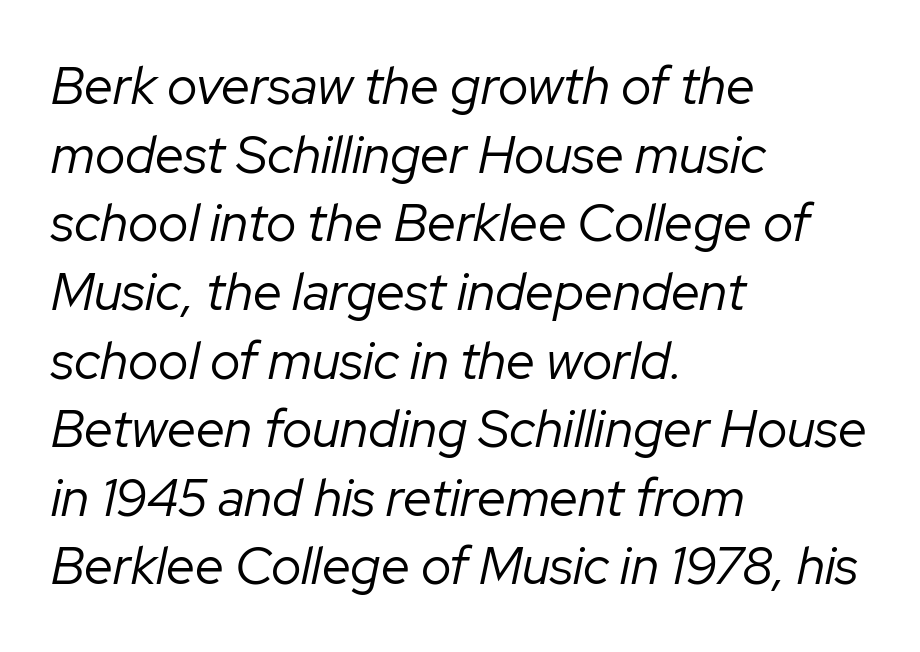
The image shows 52 px regular-weight type, italic (leaning right); set left-aligned, normal line spacing (1.32x), normal letter spacing, not underlined; low stroke contrast and a medium x-height.
